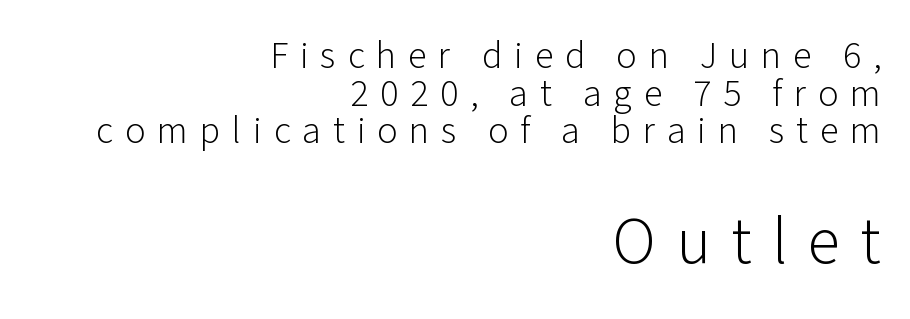
Q: Is the text bold? A: No.
Q: Is the text italic (slanted)? A: No, it is upright.
Q: Is the typeface a serif or a sans-serif typeface? A: Sans-serif.
Q: Is the text underlined? A: No.
Q: How is the paragraph aligned? A: Right-aligned.
Q: Is the spacing between letters normal or unusually wide? A: Unusually wide.
Q: Is the spacing between lines tight, normal or loose? A: Tight.
Q: Which block of text is set in a larger size, the first (top) or the second (bottom)? A: The second (bottom) one.
Q: Width (condensed, normal, or wide)? A: Normal.
Q: Stroke contrast? A: Low.
Q: x-height? A: Medium.
Q: Monospaced? A: No.
